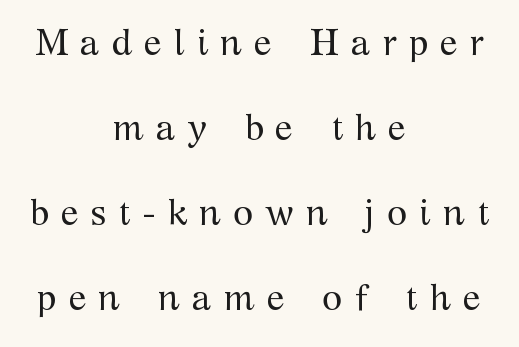
The image shows 37 px regular-weight serif type, upright; set centered, loose line spacing (2.3x), unusually wide letter spacing (+0.32 em), not underlined; medium stroke contrast and a medium x-height.
